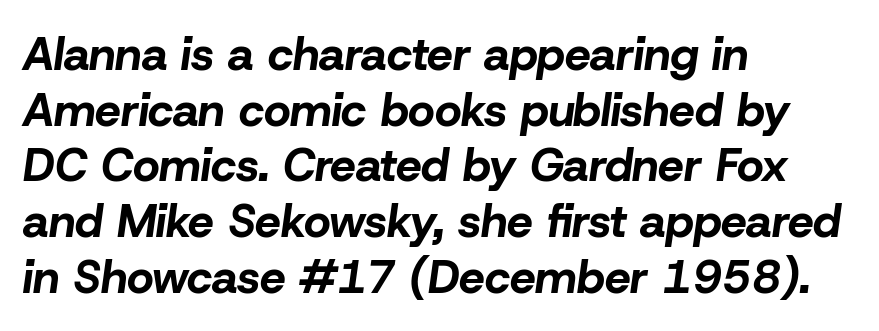
Q: Is the text bold? A: Yes.
Q: Is the text italic (slanted)? A: Yes, it leans right by about 8 degrees.
Q: Is the text underlined? A: No.
Q: How is the paragraph aligned? A: Left-aligned.
Q: Is the spacing between letters normal or unusually wide? A: Normal.
Q: Width (condensed, normal, or wide)? A: Normal.
Q: Stroke contrast? A: Low.
Q: x-height? A: Medium.
Q: Monospaced? A: No.
